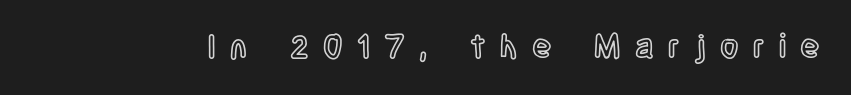
{"italic": "no", "width": "condensed", "x_height": "large", "monospaced": "no", "underline": "no", "letter_spacing": "wide", "letter_spacing_em": 0.45, "glyph_px": 32}
